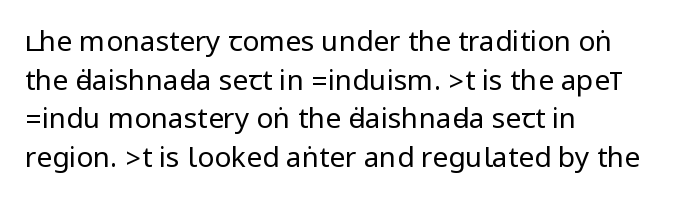
The image shows 28 px regular-weight, condensed sans-serif type, upright; set left-aligned, normal line spacing (1.38x), normal letter spacing, not underlined; low stroke contrast.
